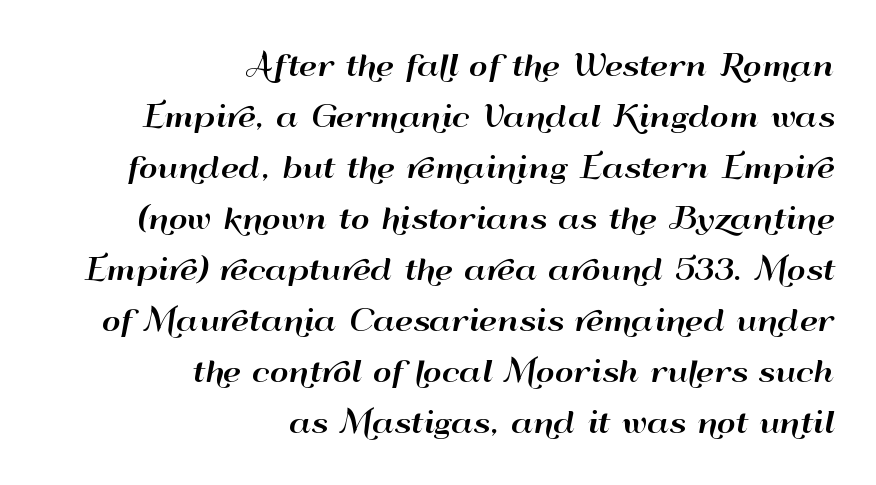
Inter-character spacing is left at the font's built-in metrics. Each letter keeps its own natural width here, so spacing adapts to shape. Check where the strokes stop: nothing finishes them off — pure sans. The zone under the glyphs is completely vacant. Line ends are locked; line starts wander.
